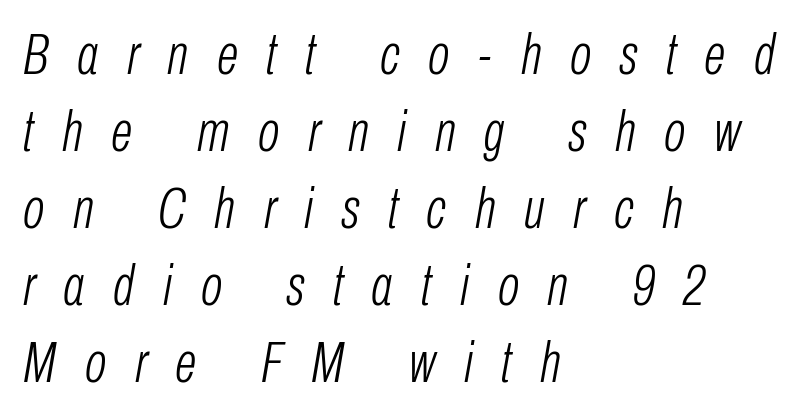
The image shows 57 px light, condensed type, italic (leaning right); set left-aligned, normal line spacing (1.35x), unusually wide letter spacing (+0.5 em), not underlined; low stroke contrast and a medium x-height.
